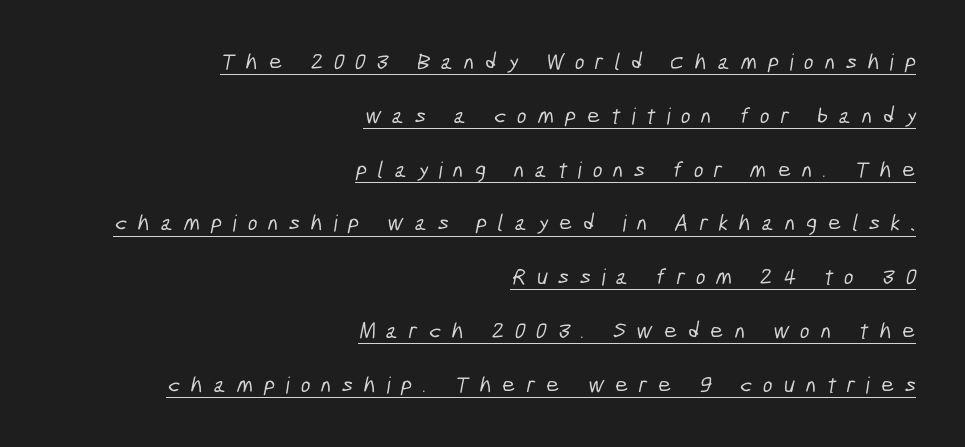
Summary of vertical rhythm: relaxed, with wide interline spacing. Is the letter spacing exaggerated? Yes — the characters are pushed far apart. Horizontally, the lines are justified to the trailing edge only. Caption: lettering with a line underneath.
